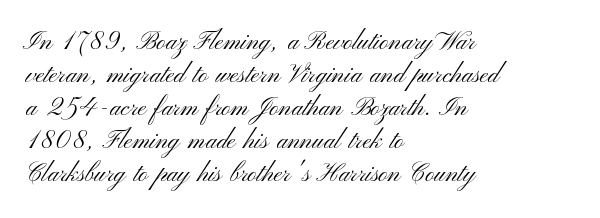
Q: Is the text bold? A: No.
Q: Is the text italic (slanted)? A: Yes.
Q: Is the text underlined? A: No.
Q: How is the paragraph aligned? A: Left-aligned.
Q: Is the spacing between letters normal or unusually wide? A: Normal.
Q: Is the spacing between lines tight, normal or loose? A: Normal.
